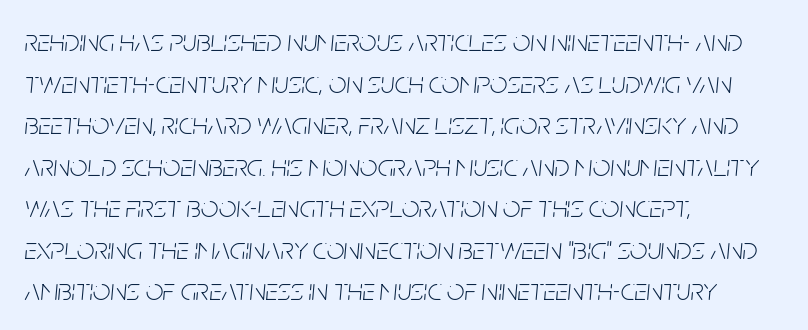
{"italic": "yes", "lean": "right", "slant_degrees": 5, "bold": "no", "weight": "light", "width": "condensed", "stroke_contrast": "low", "x_height": "large", "monospaced": "no", "underline": "no", "align": "left", "line_spacing": "normal", "line_spacing_ratio": 1.34, "letter_spacing": "normal", "letter_spacing_em": 0.0, "glyph_px": 31}
